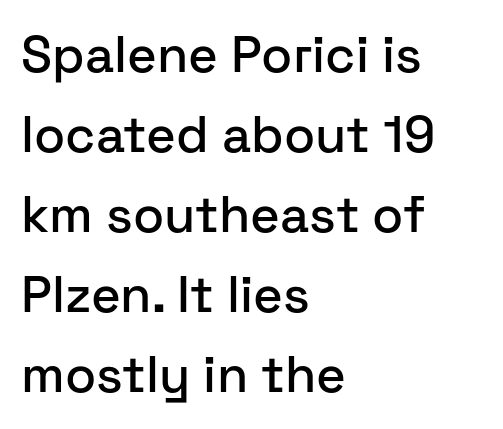
The image shows 51 px sans-serif type, upright; set left-aligned, normal line spacing (1.57x), normal letter spacing, not underlined; low stroke contrast and a medium x-height.
